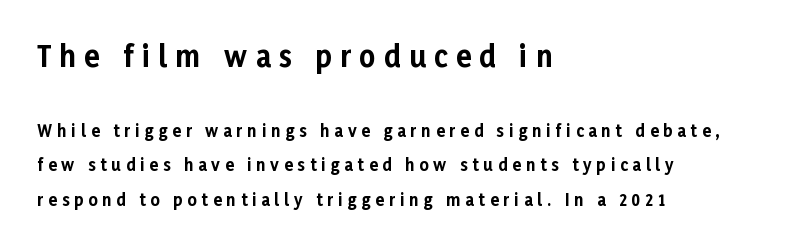
Posture: straight, roman, zero tilt. Does the weight exceed regular? Yes, all the way to bold. Beneath every word, the page is bare. A student would notice the top passage is typeset larger than what follows. A great deal of white space separates one row of letters from the next.
